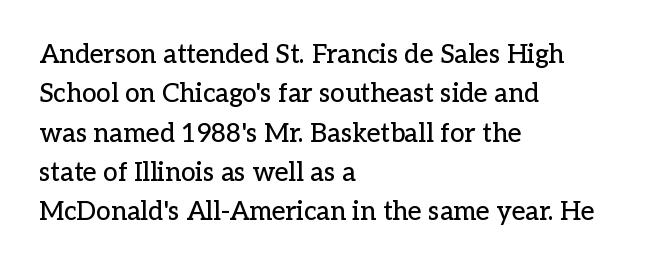
This rendering features lettering with no underline. Every row of glyphs begins at an identical x-position on the left. The leading is moderate, giving the passage an even texture. When letters stand straight like this, we call the style roman or upright.
